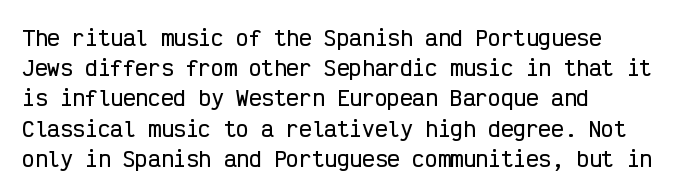
{"italic": "no", "underline": "no", "align": "left", "line_spacing": "normal", "line_spacing_ratio": 1.44, "letter_spacing": "normal", "letter_spacing_em": 0.0, "glyph_px": 21}
